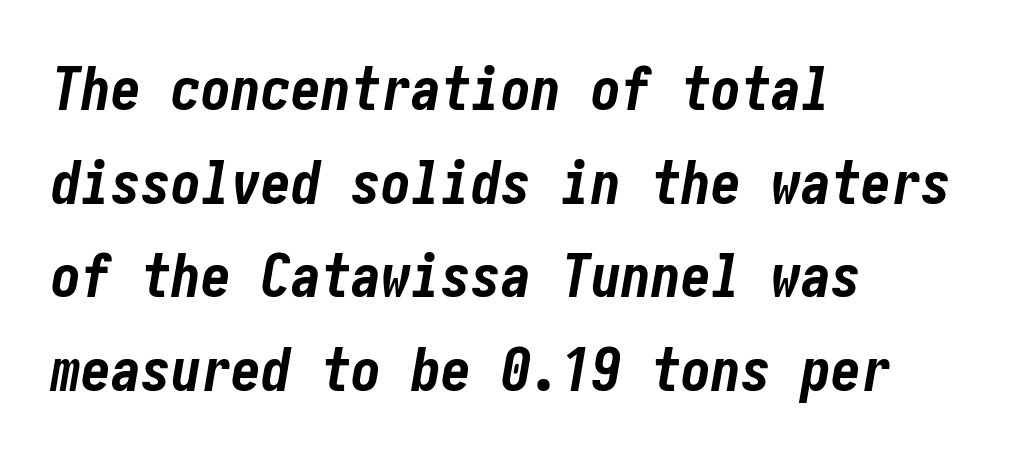
Characters follow at the spacing the type designer built in. The font is running at its bold setting. This is oblique type, the kind used for emphasis or titles. The lines sit at an ordinary, default distance from one another.
